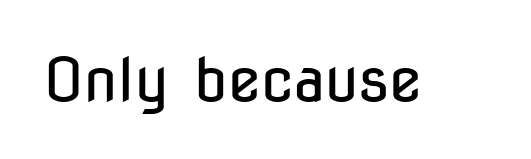
The image shows 60 px regular-weight, condensed sans-serif type, upright; set normal letter spacing, not underlined; low stroke contrast and a medium x-height.
